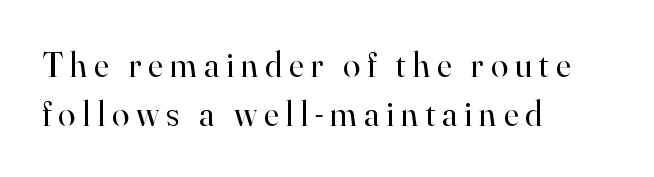
The image shows 35 px regular-weight serif type, upright; set left-aligned, normal line spacing (1.39x), unusually wide letter spacing (+0.2 em), not underlined; high stroke contrast and a small x-height.
